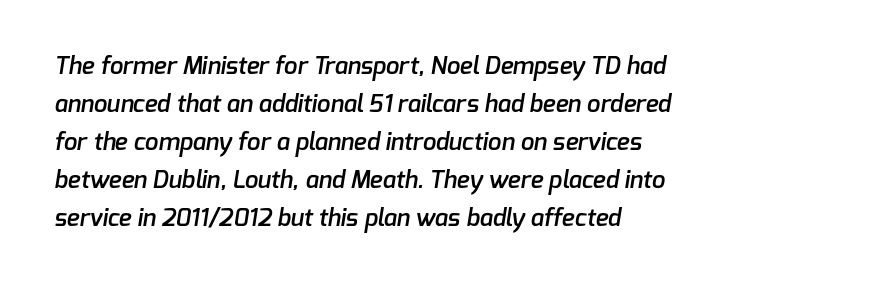
Q: Is the text bold? A: Semi-bold.
Q: Is the text underlined? A: No.
Q: How is the paragraph aligned? A: Left-aligned.
Q: Is the spacing between letters normal or unusually wide? A: Normal.
Q: Is the spacing between lines tight, normal or loose? A: Normal.
